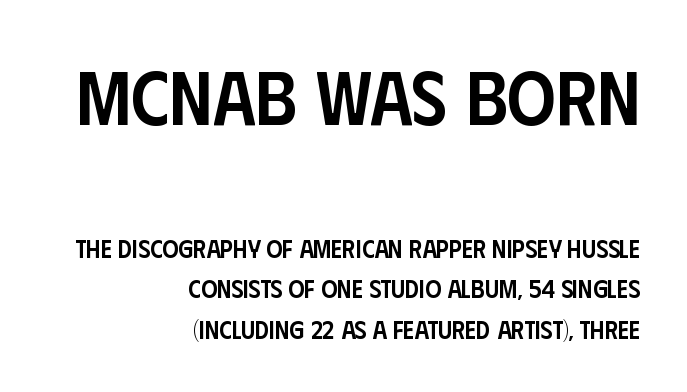
A typesetter would call this leading conventional body-copy spacing. Set as a demibold, roughly 600 on the weight scale. Descender tails drop into unmarked territory. Does the copy run flush right? Yes — the right margin is perfectly even. These lines are rendered in a variable-pitch font.
